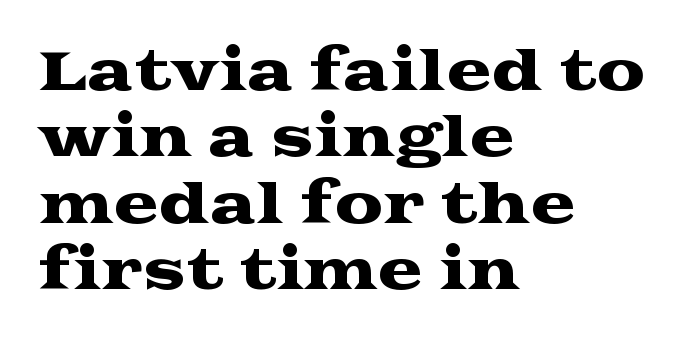
The image shows 54 px wide serif type, upright; set left-aligned, line spacing 1.23x, normal letter spacing, not underlined; medium stroke contrast and a medium x-height.
